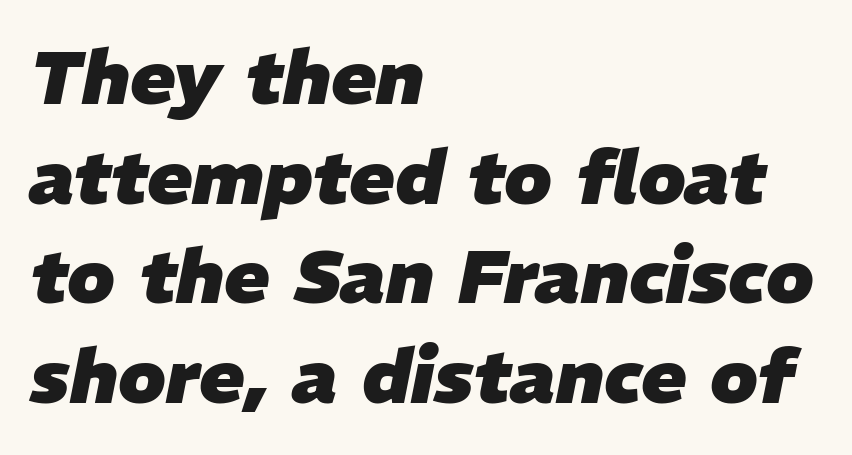
{"italic": "yes", "lean": "right", "slant_degrees": 11, "bold": "yes", "weight": "heavy", "width": "normal", "stroke_contrast": "low", "x_height": "medium", "monospaced": "no", "underline": "no", "align": "left", "line_spacing": "normal", "line_spacing_ratio": 1.33, "letter_spacing": "normal", "letter_spacing_em": 0.0, "glyph_px": 75}
